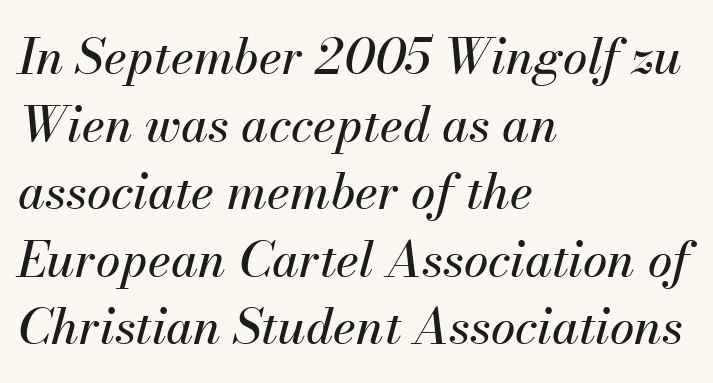
The compositor pushed each line to the left boundary. Is the letter spacing exaggerated? No — it looks like the ordinary default. A bare baseline throughout the passage. Summary of vertical rhythm: regular, with standard interline spacing.
